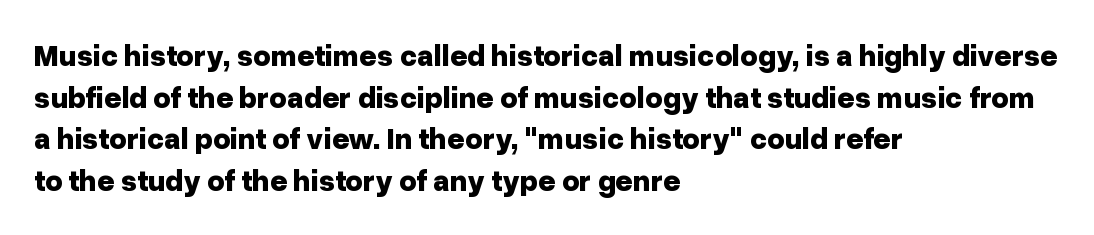
{"serif": "no", "italic": "no", "bold": "yes", "weight": "bold", "width": "normal", "stroke_contrast": "low", "x_height": "medium", "monospaced": "no", "underline": "no", "align": "left", "line_spacing": "normal", "line_spacing_ratio": 1.39, "letter_spacing": "normal", "letter_spacing_em": 0.0, "glyph_px": 30}
